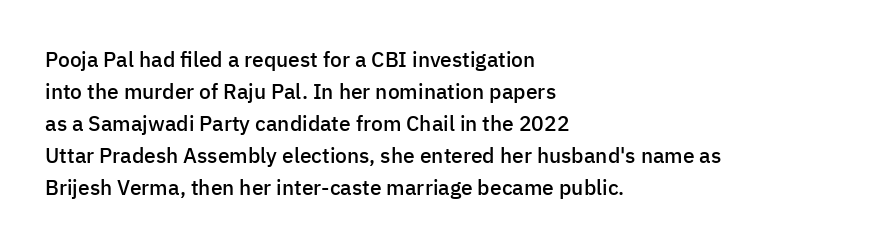
The image shows 21 px text type, upright; set left-aligned, normal line spacing (1.52x), normal letter spacing, not underlined.
